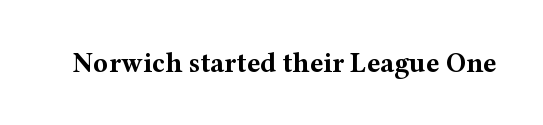
The image shows 28 px bold, wide serif type, upright; set normal letter spacing, not underlined; medium stroke contrast and a medium x-height.
